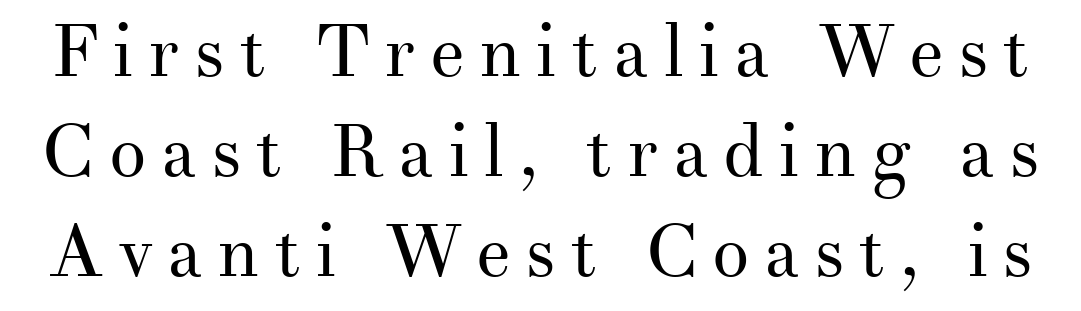
{"serif": "yes", "italic": "no", "bold": "no", "weight": "regular", "width": "normal", "stroke_contrast": "medium", "x_height": "small", "monospaced": "no", "underline": "no", "line_spacing": "normal", "line_spacing_ratio": 1.35, "glyph_px": 74}
